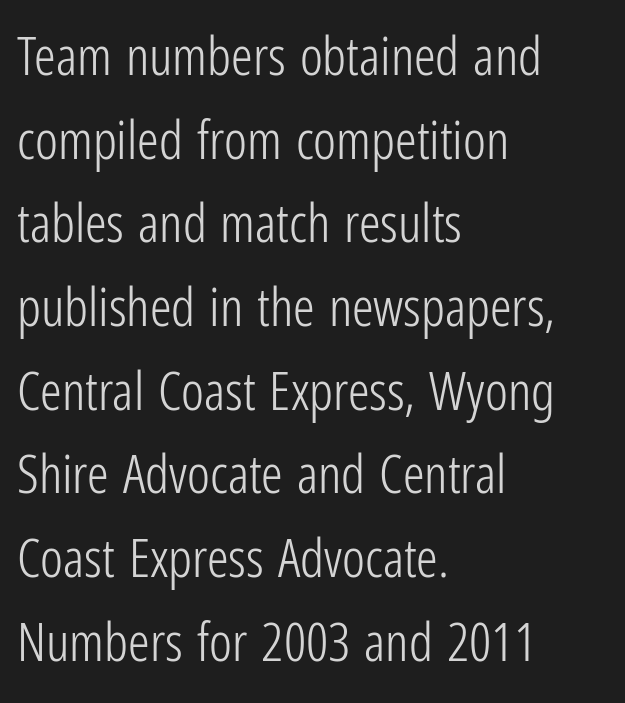
Q: Is the text bold? A: No.
Q: Is the text italic (slanted)? A: No, it is upright.
Q: Is the typeface a serif or a sans-serif typeface? A: Sans-serif.
Q: Is the text underlined? A: No.
Q: How is the paragraph aligned? A: Left-aligned.
Q: Is the spacing between letters normal or unusually wide? A: Normal.
Q: Is the spacing between lines tight, normal or loose? A: Normal.
Q: Width (condensed, normal, or wide)? A: Condensed.
Q: Stroke contrast? A: Low.
Q: x-height? A: Medium.
Q: Monospaced? A: No.
